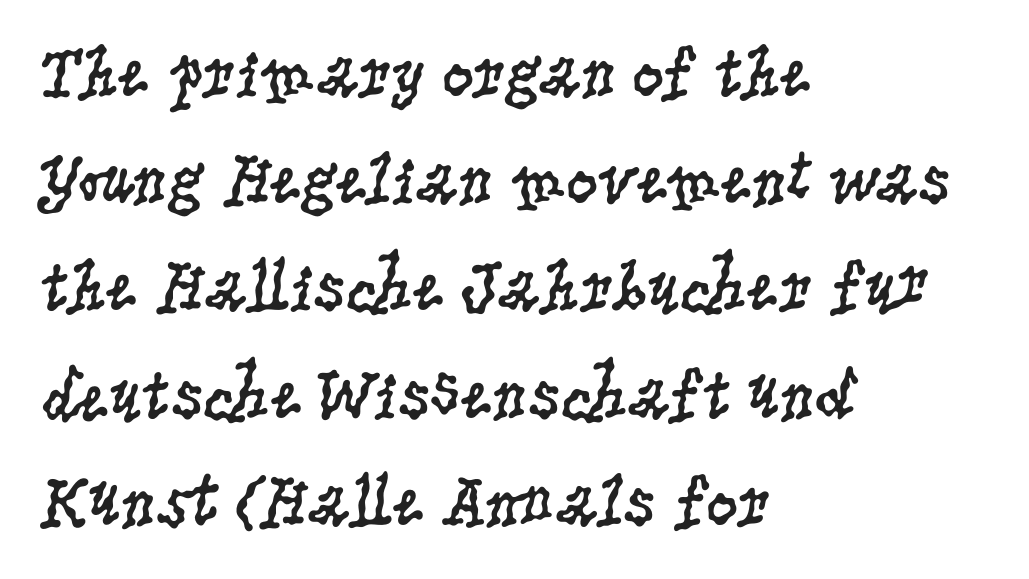
{"serif": "yes", "bold": "no", "weight": "regular", "width": "condensed", "stroke_contrast": "low", "x_height": "large", "monospaced": "no", "underline": "no", "align": "left", "line_spacing": "normal", "line_spacing_ratio": 1.51, "letter_spacing": "normal", "letter_spacing_em": 0.0, "glyph_px": 71}
